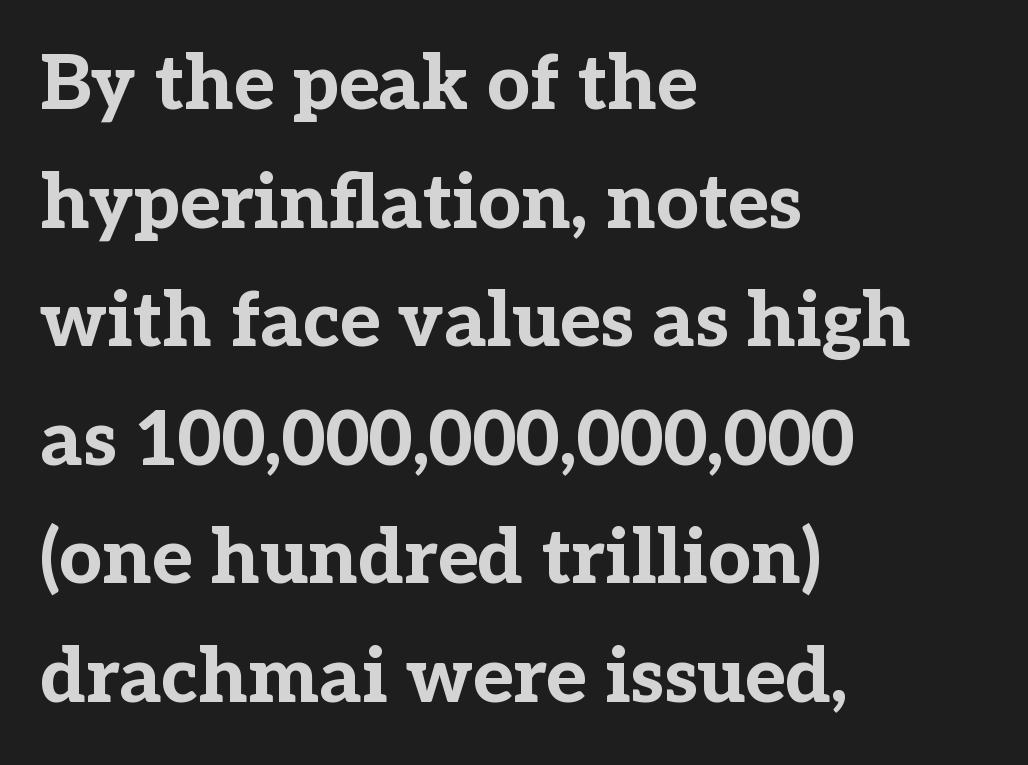
Q: Is the text bold? A: Yes.
Q: Is the text italic (slanted)? A: No, it is upright.
Q: Is the typeface a serif or a sans-serif typeface? A: Serif.
Q: Is the text underlined? A: No.
Q: How is the paragraph aligned? A: Left-aligned.
Q: Is the spacing between letters normal or unusually wide? A: Normal.
Q: Is the spacing between lines tight, normal or loose? A: Normal.
Q: Width (condensed, normal, or wide)? A: Normal.
Q: Stroke contrast? A: Low.
Q: x-height? A: Medium.
Q: Monospaced? A: No.
